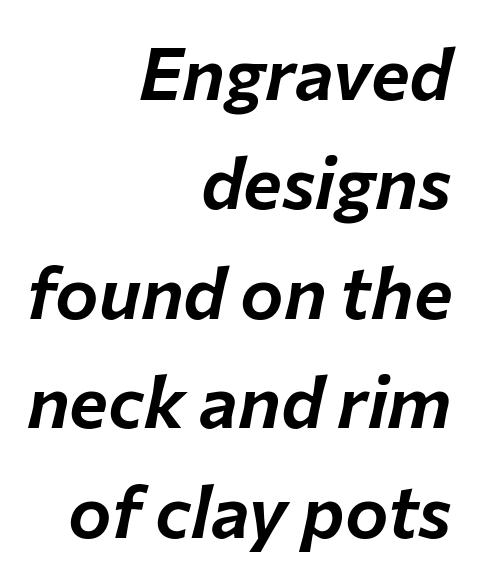
Q: Is the text italic (slanted)? A: Yes, it leans right by about 12 degrees.
Q: Is the text underlined? A: No.
Q: How is the paragraph aligned? A: Right-aligned.
Q: Is the spacing between letters normal or unusually wide? A: Normal.
Q: Is the spacing between lines tight, normal or loose? A: Normal.
Q: Width (condensed, normal, or wide)? A: Normal.
Q: Stroke contrast? A: Low.
Q: x-height? A: Medium.
Q: Monospaced? A: No.
